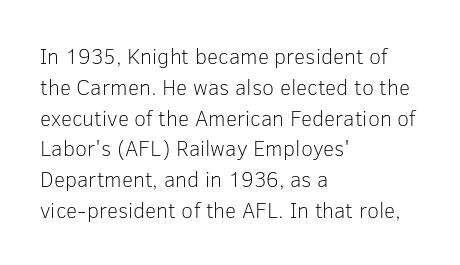
The image shows 22 px text type, upright; set left-aligned, normal line spacing (1.4x), normal letter spacing, not underlined.
